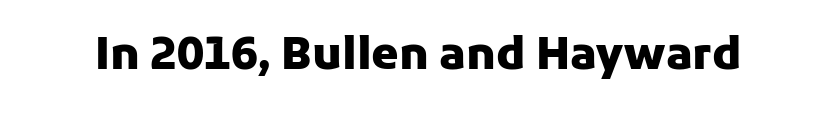
The image shows 44 px heavy sans-serif type, upright; set normal letter spacing, not underlined; low stroke contrast and a medium x-height.
